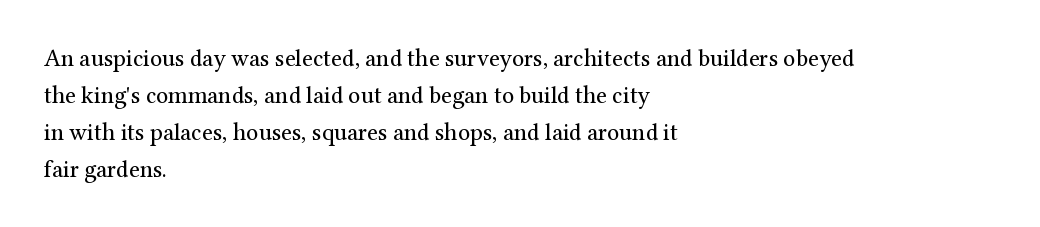
Vertical strokes here are truly vertical. Every row of glyphs begins at an identical x-position on the left. Between one letter and the next there's only the usual sliver of space. Only glyphs here, with clear space below each row.
